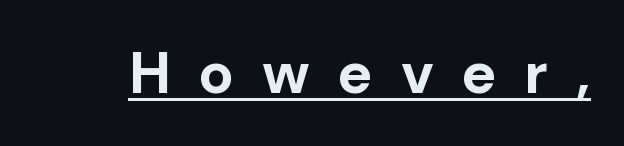
{"serif": "no", "italic": "no", "bold": "yes", "weight": "bold", "width": "normal", "stroke_contrast": "low", "x_height": "medium", "monospaced": "no", "underline": "yes", "letter_spacing": "wide", "letter_spacing_em": 0.47, "glyph_px": 59}
